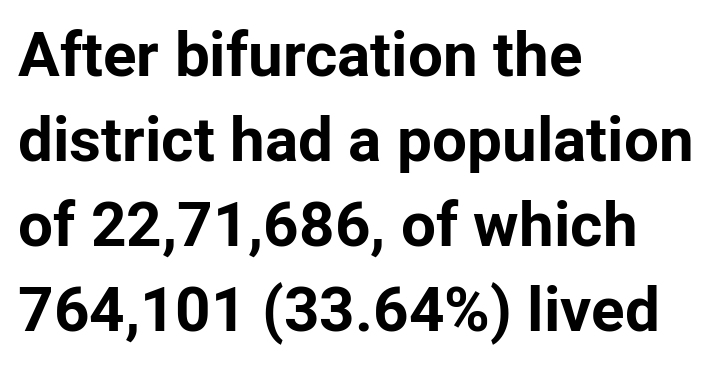
Q: Is the text bold? A: Yes.
Q: Is the text italic (slanted)? A: No, it is upright.
Q: Is the typeface a serif or a sans-serif typeface? A: Sans-serif.
Q: Is the text underlined? A: No.
Q: How is the paragraph aligned? A: Left-aligned.
Q: Is the spacing between letters normal or unusually wide? A: Normal.
Q: Is the spacing between lines tight, normal or loose? A: Normal.
Q: Width (condensed, normal, or wide)? A: Normal.
Q: Stroke contrast? A: Low.
Q: x-height? A: Medium.
Q: Monospaced? A: No.
